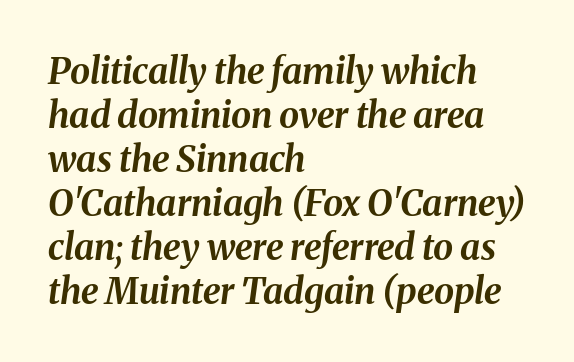
The image shows 36 px bold type, italic (leaning right); set left-aligned, line spacing 1.22x, normal letter spacing, not underlined; medium stroke contrast and a medium x-height.
